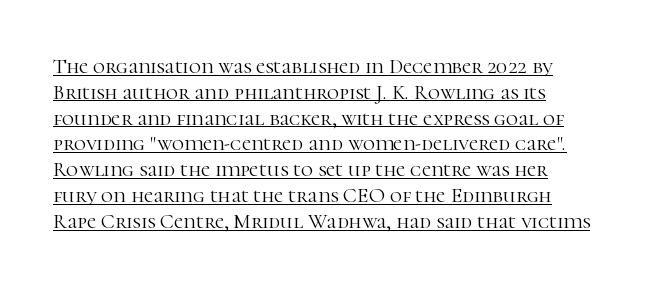
{"italic": "no", "bold": "no", "underline": "yes", "line_spacing_ratio": 1.23, "letter_spacing": "normal", "letter_spacing_em": 0.0, "glyph_px": 21}
